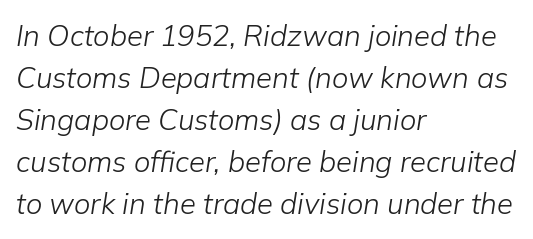
The image shows 29 px light type, italic (leaning right); set left-aligned, normal line spacing (1.45x), normal letter spacing, not underlined; low stroke contrast and a medium x-height.
